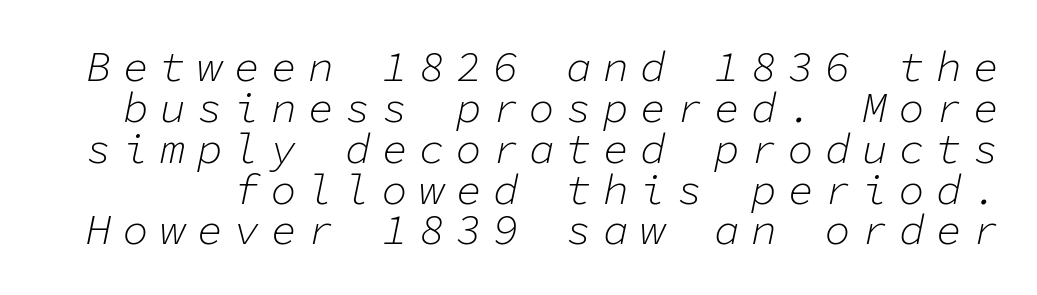
Tracking here is generous; glyphs stand well apart from one another. Successive baselines arrive quickly, one right under another. Do the characters align in a grid? Yes, the font is monospaced. Stem width sits at or under what a default text font uses. The letters are slanted; this is an italic face.
